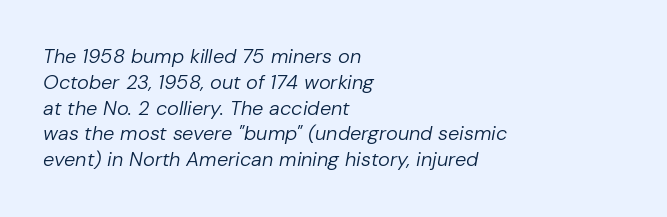
{"italic": "yes", "lean": "right", "slant_degrees": 10, "bold": "no", "underline": "no", "align": "left", "line_spacing": "normal", "line_spacing_ratio": 1.29, "letter_spacing": "normal", "letter_spacing_em": 0.0, "glyph_px": 20}
